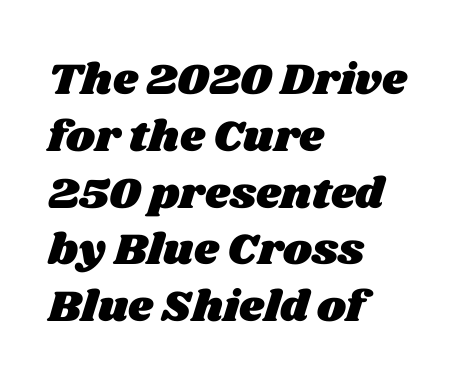
Leftover space on each line is placed entirely after the last word. Compared with typical paragraphs, the rows here are spaced about the same. Varying glyph widths throughout — classic text-font behaviour. Underline: absent. The letterforms sit shoulder to shoulder at normal distance.
